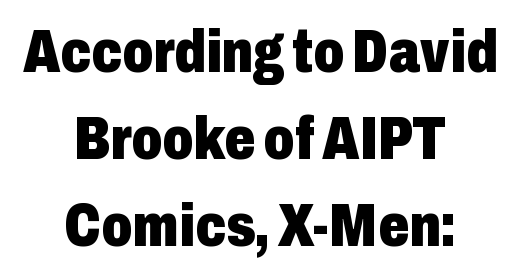
The lines are quadded center. The passage shown stacks its lines at a standard gap. Plain, unruled lines of type. Nope, not italic — everything's standing straight. Nope, no serifs anywhere on these letters.
